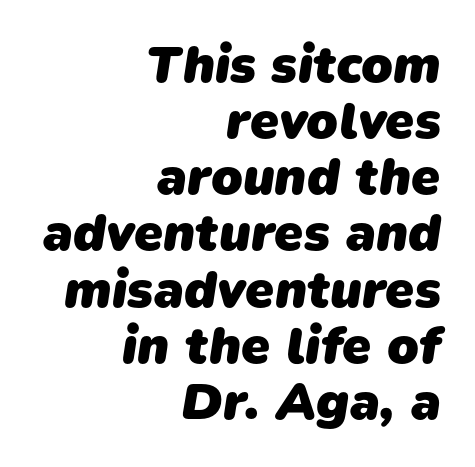
{"serif": "no", "bold": "yes", "weight": "heavy", "width": "normal", "stroke_contrast": "low", "x_height": "medium", "monospaced": "no", "underline": "no", "align": "right", "line_spacing": "tight", "line_spacing_ratio": 1.08, "letter_spacing": "normal", "letter_spacing_em": 0.0, "glyph_px": 52}
